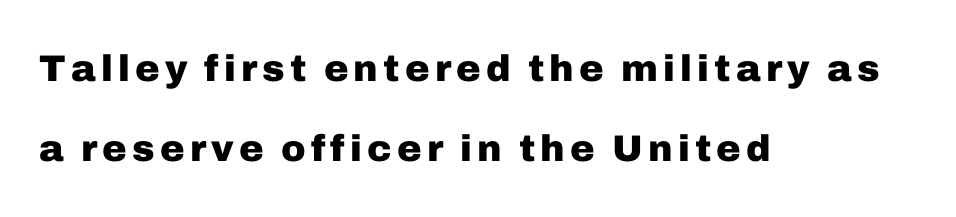
On the weight axis this lands at bold, roughly 700. These lines are rendered in a variable-pitch font. Check where the strokes stop: nothing finishes them off — pure sans. The line-height multiplier appears high, well above default. Lines of text with bare space underneath. The type sits square on the baseline with zero lean.
